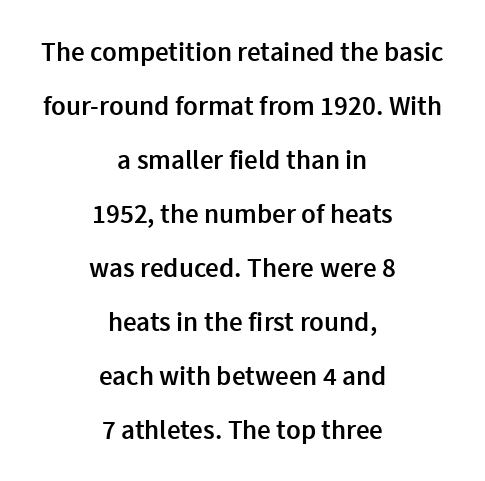
{"italic": "no", "bold": "semi", "underline": "no", "align": "center", "line_spacing": "loose", "line_spacing_ratio": 2.0, "letter_spacing": "normal", "letter_spacing_em": 0.0, "glyph_px": 27}
